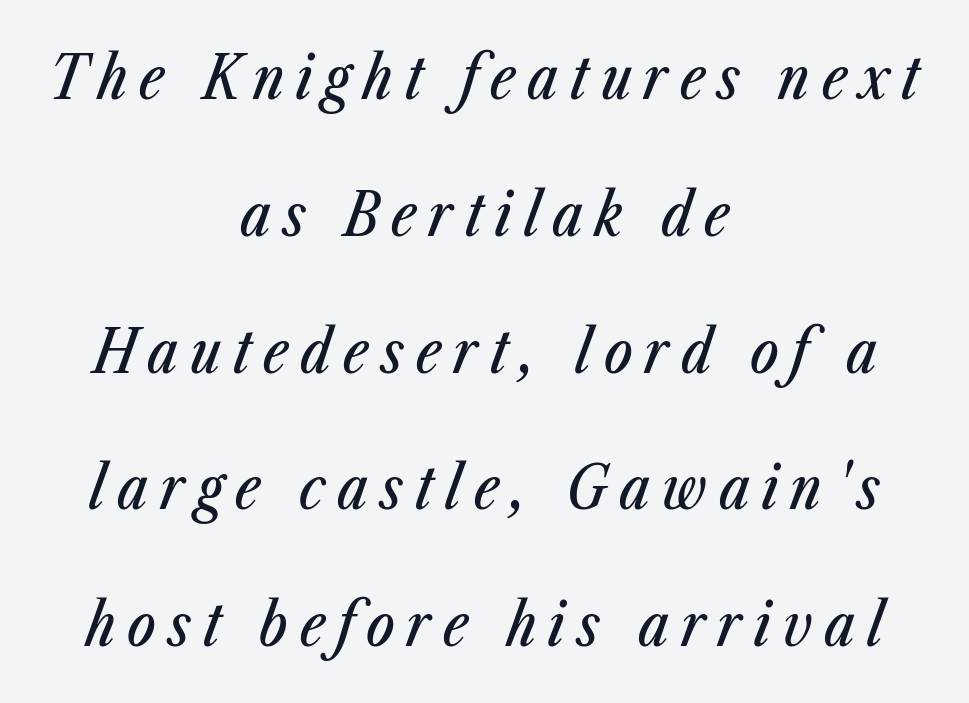
Unmarked baselines from the first word to the last. It's the slanting kind of type. Caption: expanded tracking, letters set apart. These lines are rendered in a variable-pitch font. Does the copy run flush right? No — it is centered line by line.
